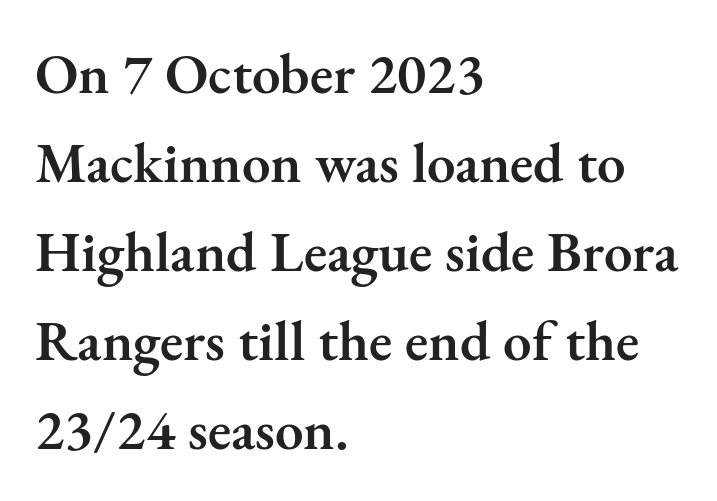
{"serif": "yes", "italic": "no", "bold": "semi", "weight": "semibold", "width": "normal", "stroke_contrast": "medium", "x_height": "small", "monospaced": "no", "underline": "no", "align": "left", "line_spacing": "normal", "line_spacing_ratio": 1.56, "letter_spacing": "normal", "letter_spacing_em": 0.0, "glyph_px": 57}
